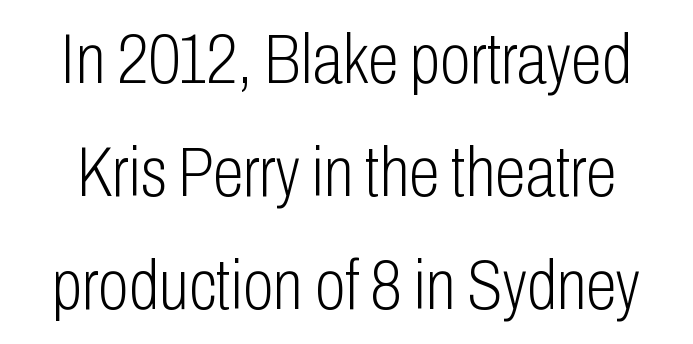
The image shows 71 px light, condensed sans-serif type, upright; set normal line spacing (1.59x), normal letter spacing, not underlined; low stroke contrast and a medium x-height.
